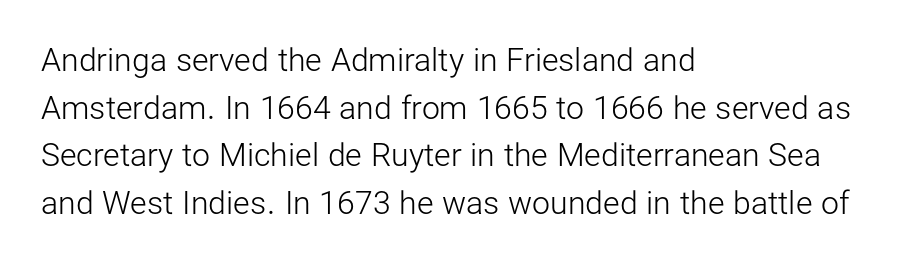
The image shows 32 px light sans-serif type, upright; set left-aligned, normal line spacing (1.49x), normal letter spacing, not underlined; low stroke contrast and a medium x-height.
